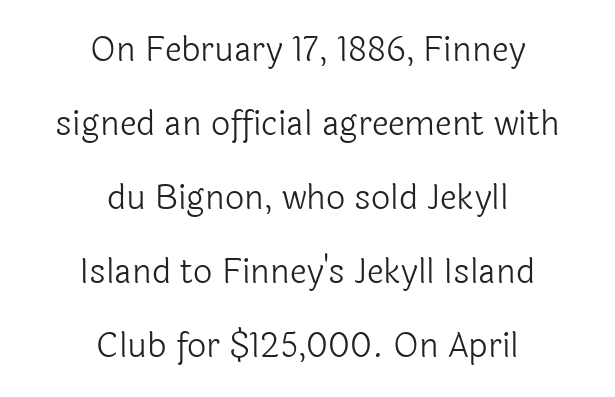
The image shows 34 px light sans-serif type, upright; set centered, loose line spacing (2.18x), normal letter spacing, not underlined; a medium x-height.
